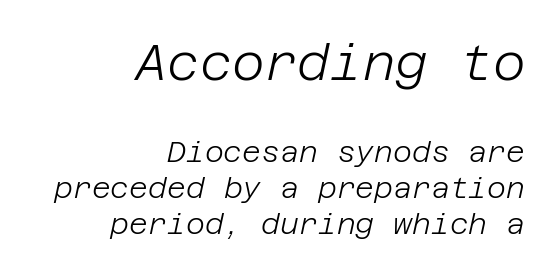
Q: Is the text bold? A: No.
Q: Is the text italic (slanted)? A: Yes, it leans right by about 12 degrees.
Q: Is the text underlined? A: No.
Q: How is the paragraph aligned? A: Right-aligned.
Q: Is the spacing between letters normal or unusually wide? A: Normal.
Q: Which block of text is set in a larger size, the first (top) or the second (bottom)? A: The first (top) one.
Q: Width (condensed, normal, or wide)? A: Normal.
Q: Stroke contrast? A: Low.
Q: x-height? A: Large.
